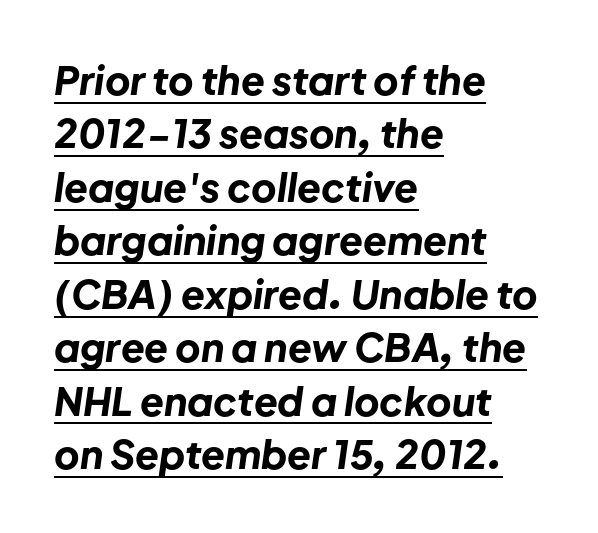
Short note: letters normally spaced. Note the varied advance widths — an 'i' is clearly narrower than an 'm'. Its strokes are broad and dark, the hallmark of bold type. An italicized treatment has been applied to the whole sample. Underlined type.
